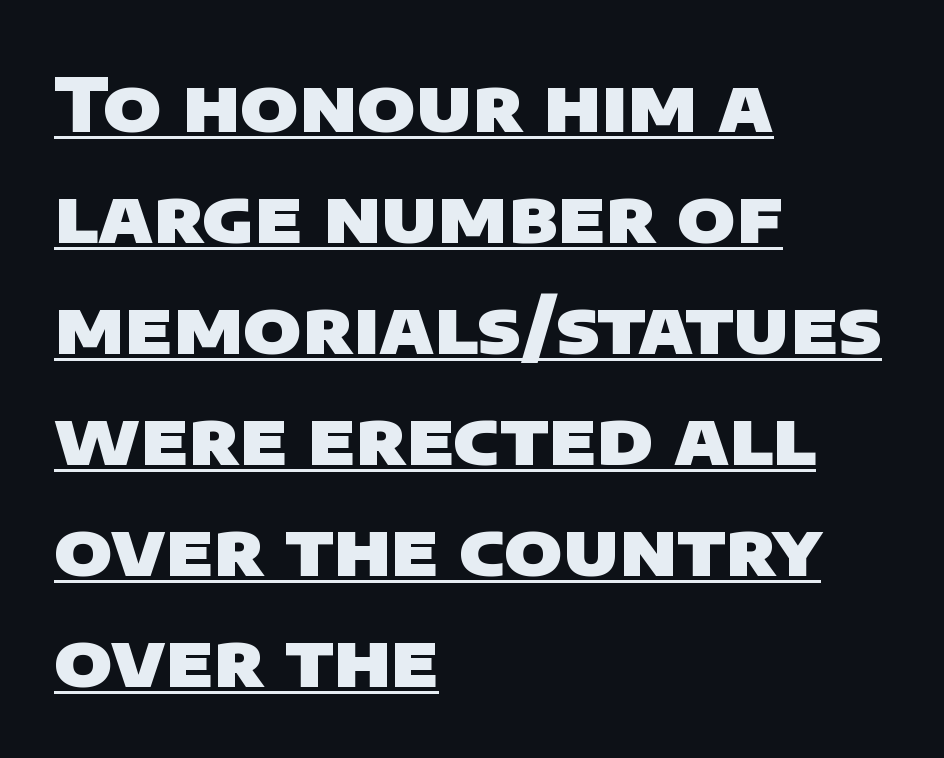
The image shows 75 px heavy sans-serif type; set left-aligned, normal line spacing (1.48x), normal letter spacing, underlined; low stroke contrast and a large x-height.
